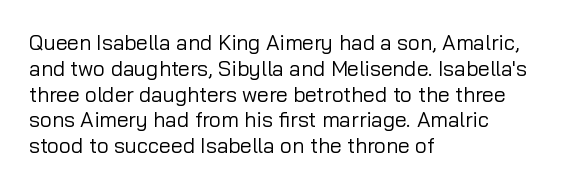
Q: Is the text bold? A: No.
Q: Is the text italic (slanted)? A: No, it is upright.
Q: Is the text underlined? A: No.
Q: How is the paragraph aligned? A: Left-aligned.
Q: Is the spacing between letters normal or unusually wide? A: Normal.
